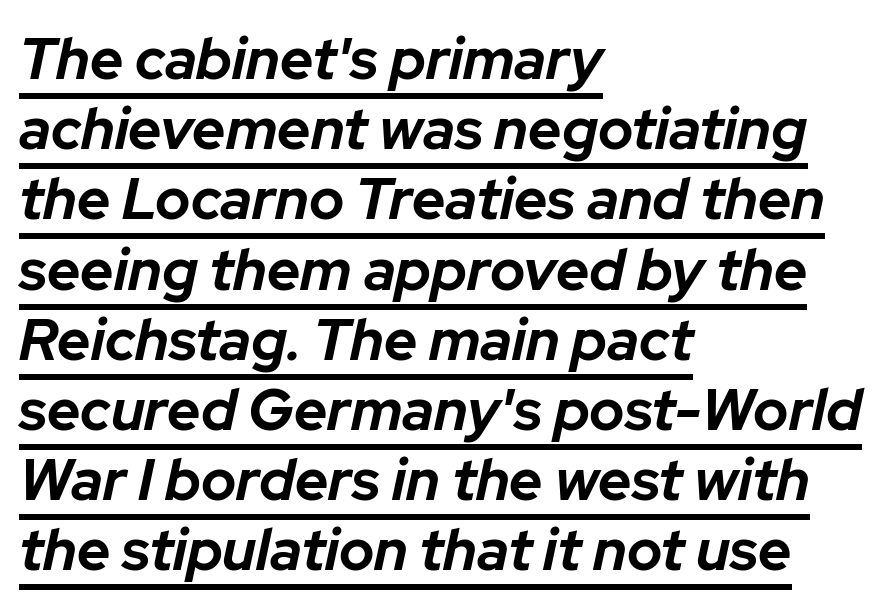
Each letter keeps its own natural width here, so spacing adapts to shape. Slant detected: the letters are inclined. Strokes here are thick enough to call this a true bold. The letterforms sit shoulder to shoulder at normal distance. A continuous stroke trails under the words, as in a hyperlink.
